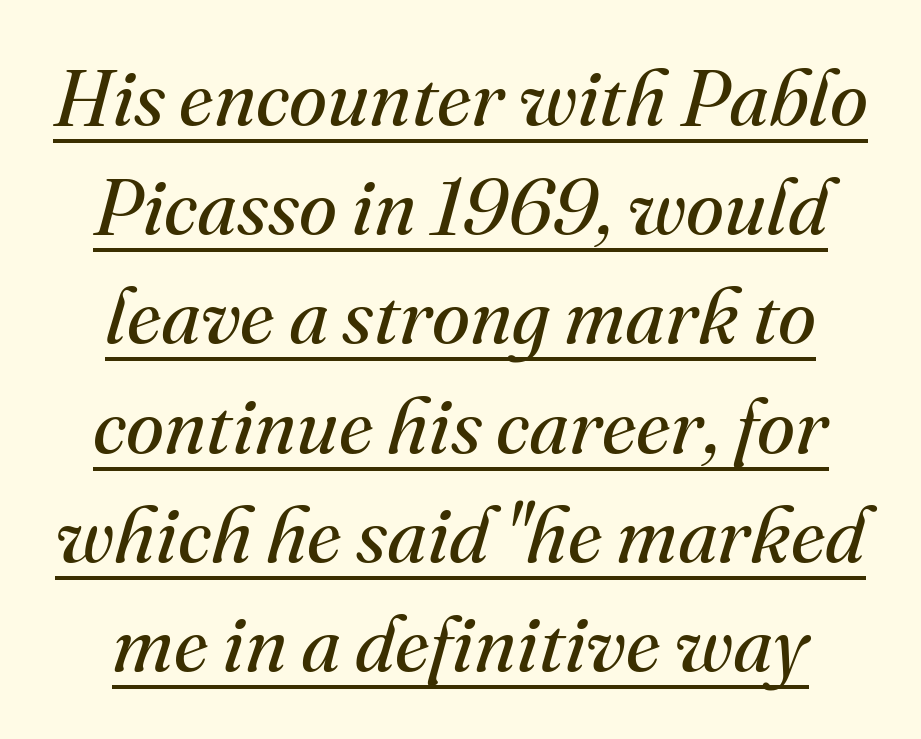
Q: Is the text bold? A: No.
Q: Is the text italic (slanted)? A: Yes, it leans right by about 16 degrees.
Q: Is the typeface a serif or a sans-serif typeface? A: Serif.
Q: Is the text underlined? A: Yes.
Q: Is the spacing between letters normal or unusually wide? A: Normal.
Q: Is the spacing between lines tight, normal or loose? A: Normal.
Q: Width (condensed, normal, or wide)? A: Normal.
Q: Stroke contrast? A: Medium.
Q: x-height? A: Small.
Q: Monospaced? A: No.
